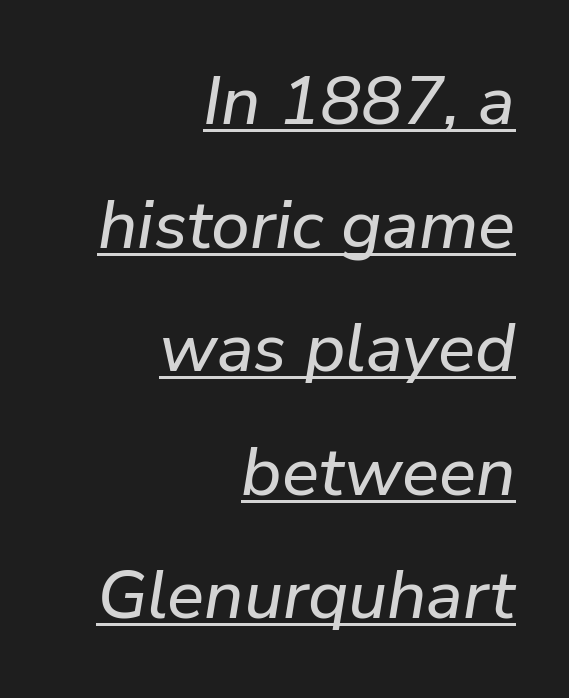
Spacing between characters is what you'd get straight out of the box. Tall strokes in this sample are angled rather than plumb. The lettering is marked with a stroke running underneath it. This sample has the flowing, uneven cadence of proportional lettering.
